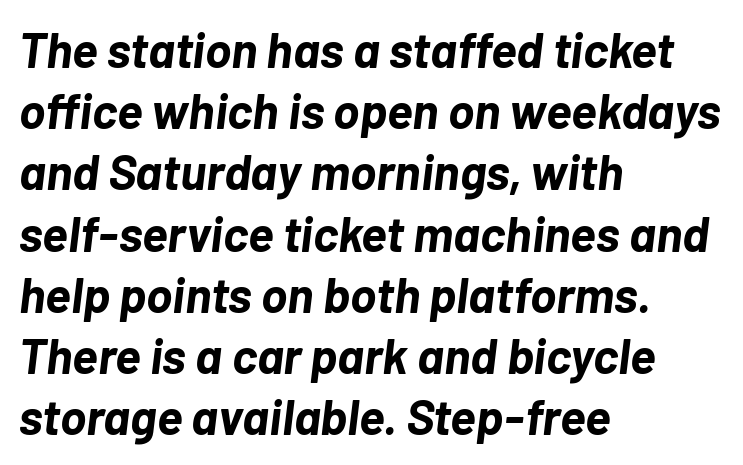
{"italic": "yes", "lean": "right", "slant_degrees": 7, "bold": "yes", "weight": "bold", "width": "normal", "stroke_contrast": "low", "x_height": "medium", "monospaced": "no", "underline": "no", "align": "left", "line_spacing": "normal", "line_spacing_ratio": 1.25, "letter_spacing": "normal", "letter_spacing_em": 0.0, "glyph_px": 49}
